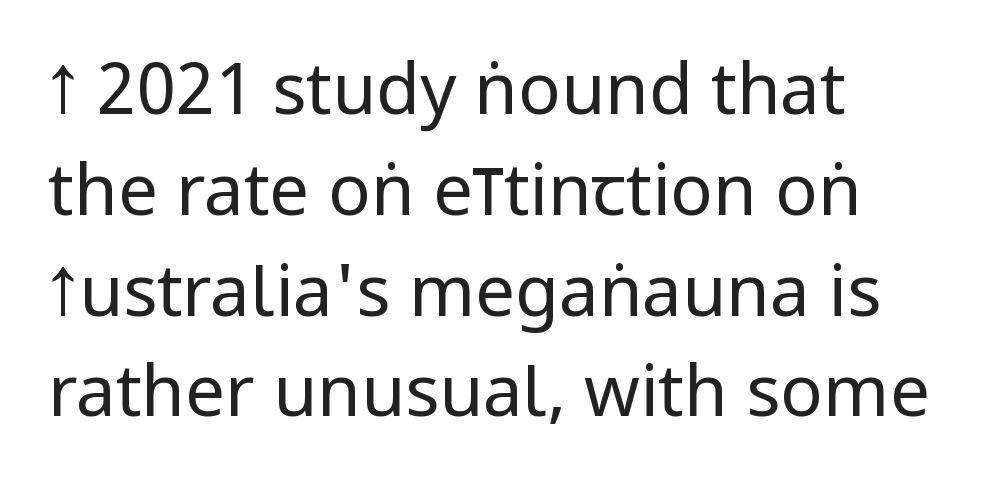
Unbolded letterforms with no extra heft. The gaps between neighbouring characters are ordinary and unremarkable. The type family on display is of the sans-serif kind. Vertically, the passage feels balanced, rows spaced as you'd expect.
